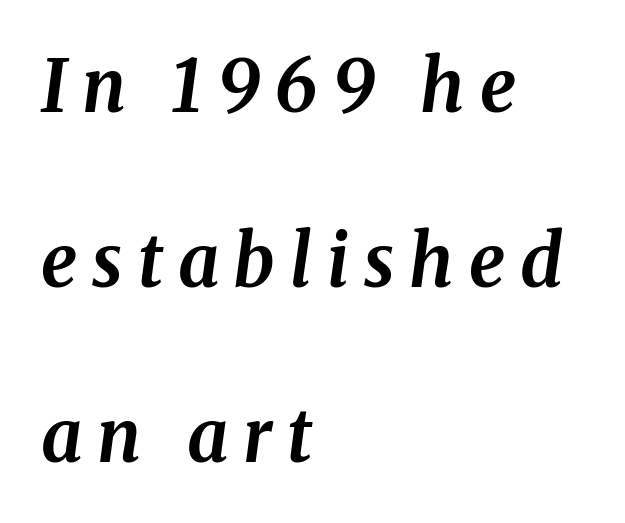
Q: Is the text bold? A: Yes.
Q: Is the text italic (slanted)? A: Yes, it leans right by about 8 degrees.
Q: Is the text underlined? A: No.
Q: How is the paragraph aligned? A: Left-aligned.
Q: Is the spacing between letters normal or unusually wide? A: Unusually wide.
Q: Is the spacing between lines tight, normal or loose? A: Loose.
Q: Width (condensed, normal, or wide)? A: Normal.
Q: Stroke contrast? A: Medium.
Q: x-height? A: Medium.
Q: Monospaced? A: No.
